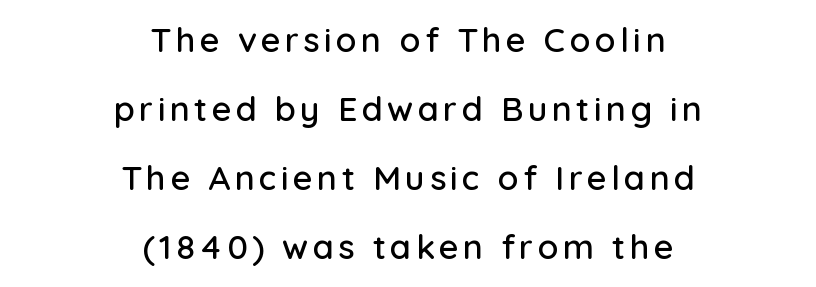
The image shows 34 px sans-serif type, upright; set centered, loose line spacing (2.03x), not underlined; low stroke contrast and a medium x-height.
